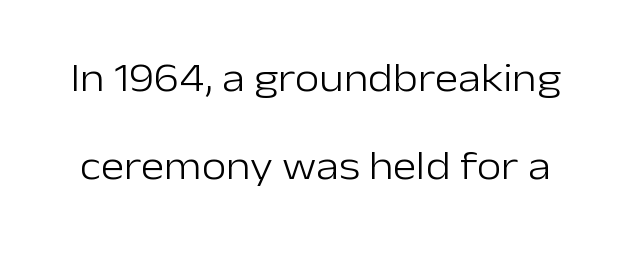
{"serif": "no", "italic": "no", "bold": "no", "weight": "light", "width": "normal", "stroke_contrast": "low", "x_height": "medium", "monospaced": "no", "underline": "no", "line_spacing": "loose", "line_spacing_ratio": 2.21, "letter_spacing": "normal", "letter_spacing_em": 0.0, "glyph_px": 40}
